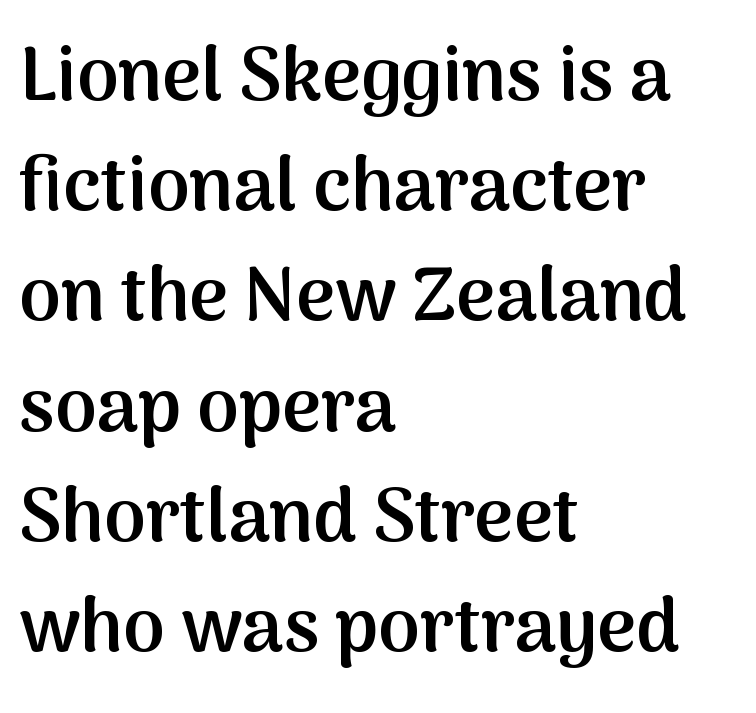
The sample has been set in demibold, a notch under bold. The rendering uses natural spacing where letterforms have individual widths. Short note: letters normally spaced. Stroke terminals: plain, sans-serif. Ascenders rise straight up at ninety degrees.
